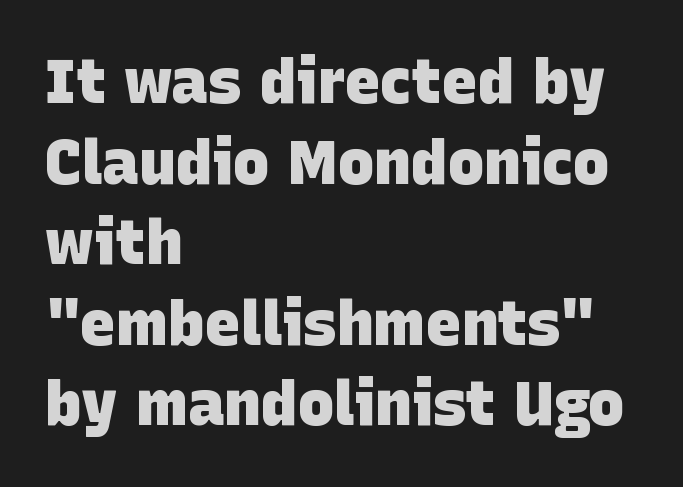
Q: Is the text bold? A: Yes.
Q: Is the typeface a serif or a sans-serif typeface? A: Sans-serif.
Q: Is the text underlined? A: No.
Q: How is the paragraph aligned? A: Left-aligned.
Q: Is the spacing between letters normal or unusually wide? A: Normal.
Q: Is the spacing between lines tight, normal or loose? A: Normal.
Q: Width (condensed, normal, or wide)? A: Normal.
Q: Stroke contrast? A: Low.
Q: x-height? A: Large.
Q: Monospaced? A: No.
